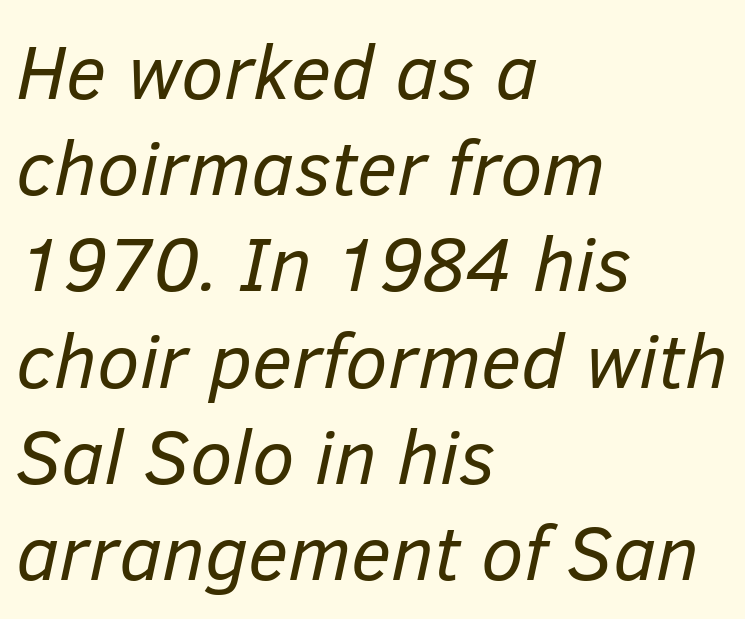
Weight: regular or lighter. Lines of text with bare space underneath. If you measured baseline to baseline, you'd find a middling distance. Characters are canted at an angle relative to the baseline's perpendicular. Between one letter and the next there's only the usual sliver of space. Each letter keeps its own natural width here, so spacing adapts to shape.
